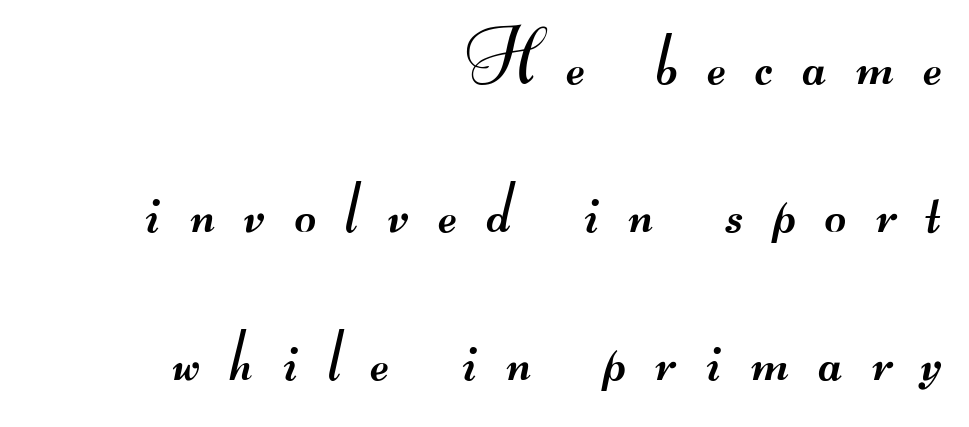
The image shows 74 px regular-weight, wide sans-serif type; set right-aligned, loose line spacing (2.0x), unusually wide letter spacing (+0.4 em), not underlined; medium stroke contrast.
